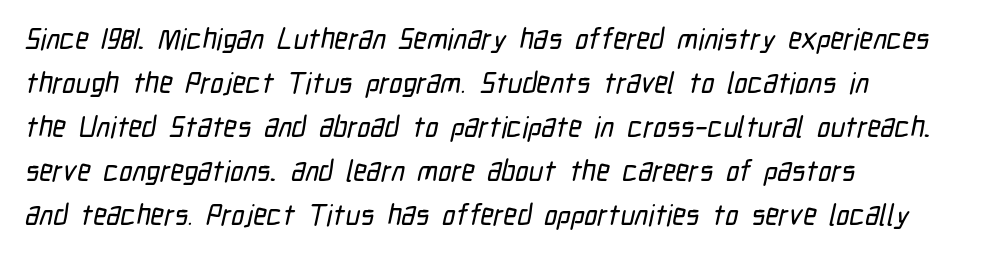
The image shows 29 px condensed sans-serif type; set left-aligned, normal line spacing (1.52x), normal letter spacing, not underlined; low stroke contrast and a medium x-height.
